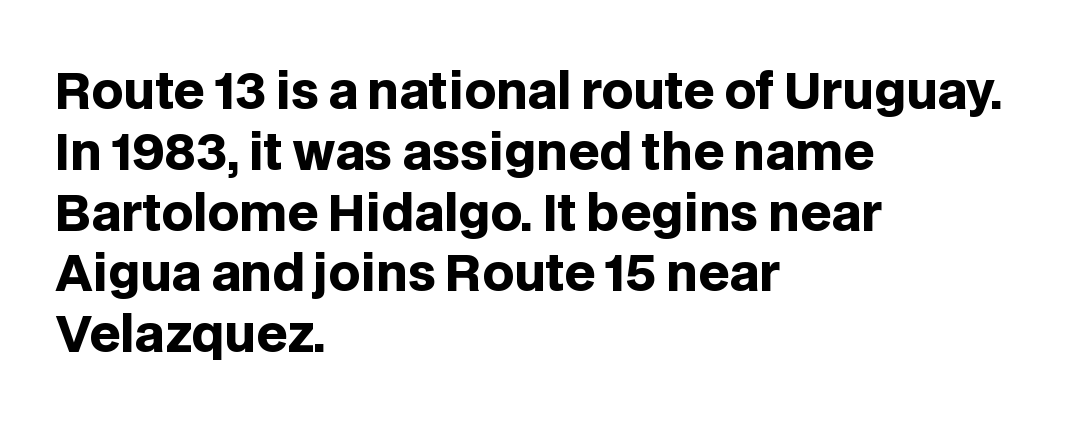
These lines are composed in type without serifs. The type sits square on the baseline with zero lean. Tracking value appears to be zero — textbook default spacing. Teacher's note: observe the even left margin — that is flush-left alignment. The face used here is proportionally spaced, like ordinary book or web type. The specimen omits any rule beneath the text block's lines.
